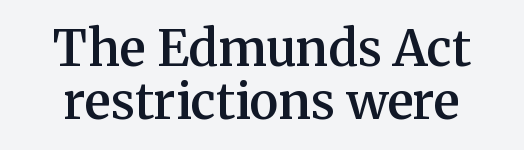
Q: Is the text bold? A: Semi-bold.
Q: Is the text italic (slanted)? A: No, it is upright.
Q: Is the typeface a serif or a sans-serif typeface? A: Serif.
Q: Is the text underlined? A: No.
Q: How is the paragraph aligned? A: Centered.
Q: Is the spacing between letters normal or unusually wide? A: Normal.
Q: Is the spacing between lines tight, normal or loose? A: Tight.
Q: Width (condensed, normal, or wide)? A: Normal.
Q: Stroke contrast? A: Medium.
Q: x-height? A: Medium.
Q: Monospaced? A: No.
